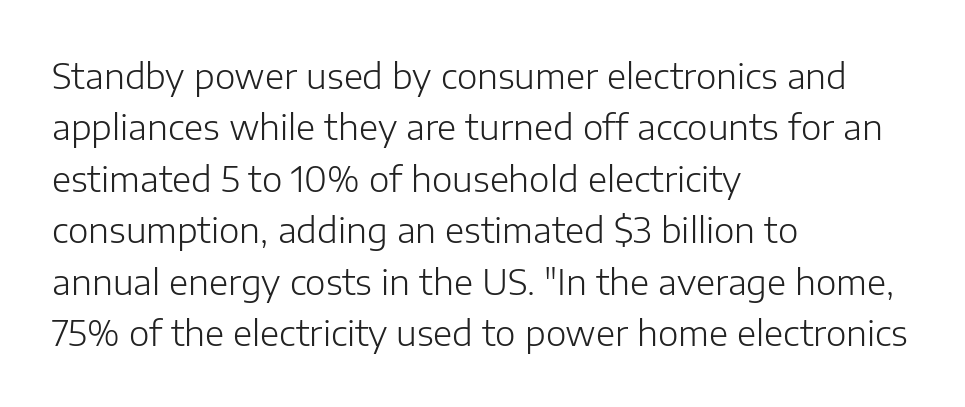
Q: Is the text bold? A: No.
Q: Is the text italic (slanted)? A: No, it is upright.
Q: Is the typeface a serif or a sans-serif typeface? A: Sans-serif.
Q: Is the text underlined? A: No.
Q: How is the paragraph aligned? A: Left-aligned.
Q: Is the spacing between letters normal or unusually wide? A: Normal.
Q: Is the spacing between lines tight, normal or loose? A: Normal.
Q: Width (condensed, normal, or wide)? A: Normal.
Q: Stroke contrast? A: Low.
Q: x-height? A: Medium.
Q: Monospaced? A: No.
